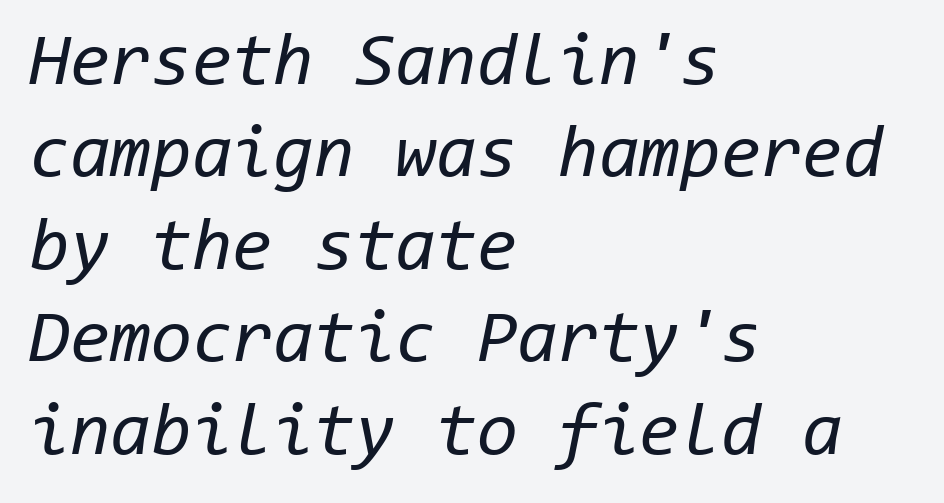
Q: Is the text bold? A: No.
Q: Is the text italic (slanted)? A: Yes, it leans right by about 11 degrees.
Q: Is the text underlined? A: No.
Q: How is the paragraph aligned? A: Left-aligned.
Q: Is the spacing between letters normal or unusually wide? A: Normal.
Q: Is the spacing between lines tight, normal or loose? A: Normal.
Q: Width (condensed, normal, or wide)? A: Normal.
Q: Stroke contrast? A: Low.
Q: x-height? A: Medium.
Q: Monospaced? A: Yes.
